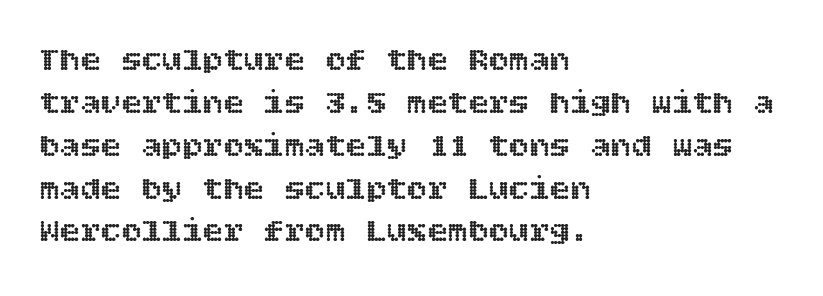
{"italic": "no", "width": "normal", "x_height": "large", "underline": "no", "align": "left", "line_spacing": "normal", "line_spacing_ratio": 1.26, "letter_spacing": "normal", "letter_spacing_em": 0.0, "glyph_px": 34}
